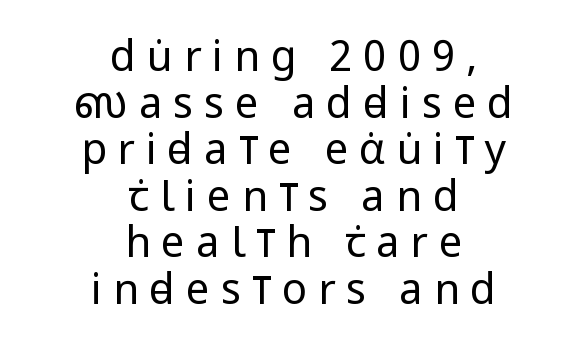
Descender tails drop into unmarked territory. Weight: regular or lighter. The lines are packed closely together with very little leading. Is the block centered? Yes — each line is placed symmetrically about the middle. These lines have a slow, spaced-out rhythm from letter to letter.
